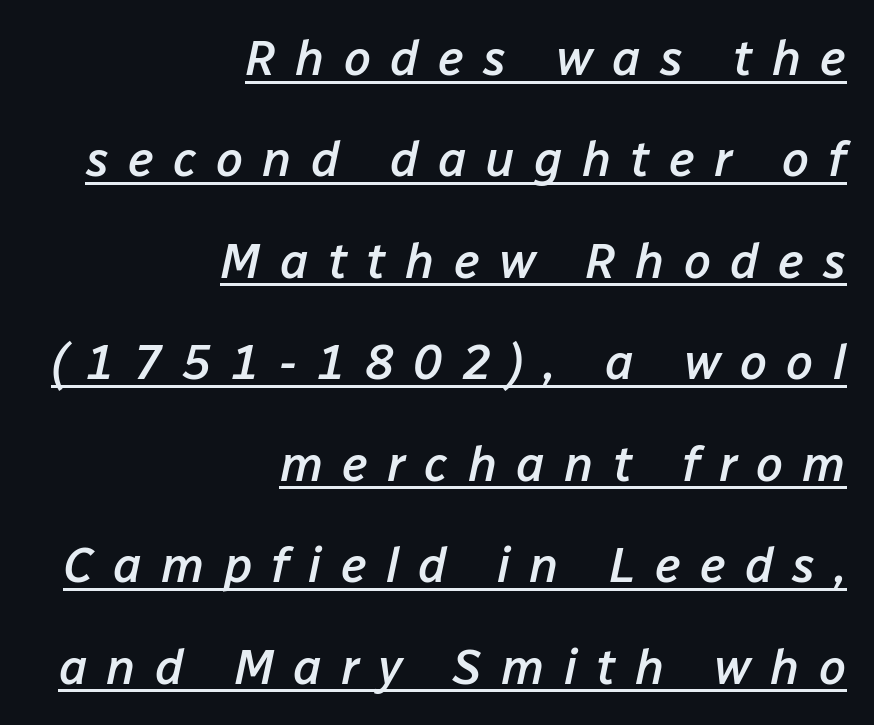
{"italic": "yes", "lean": "right", "slant_degrees": 12, "bold": "semi", "weight": "semibold", "width": "normal", "stroke_contrast": "low", "x_height": "medium", "monospaced": "no", "underline": "yes", "align": "right", "line_spacing": "loose", "line_spacing_ratio": 2.07, "letter_spacing": "wide", "letter_spacing_em": 0.39, "glyph_px": 49}
